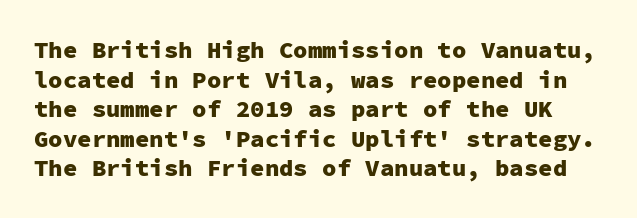
The image shows 24 px bold type, upright; set line spacing 1.23x, normal letter spacing, not underlined.
